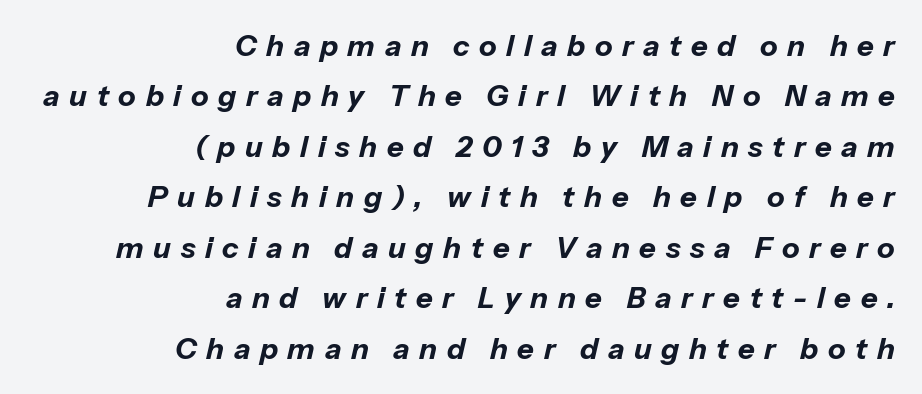
If you drew a ruler down the right edge, every line would touch it. This is oblique type, the kind used for emphasis or titles. The passage shown is typed in a proportional face where columns would drift. A dark, heavy texture on the line: the type is bold.
